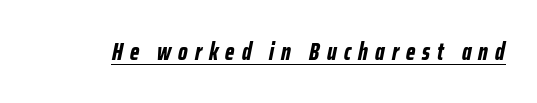
{"italic": "yes", "lean": "right", "slant_degrees": 12, "bold": "yes", "underline": "yes", "letter_spacing": "wide", "letter_spacing_em": 0.3, "glyph_px": 24}
